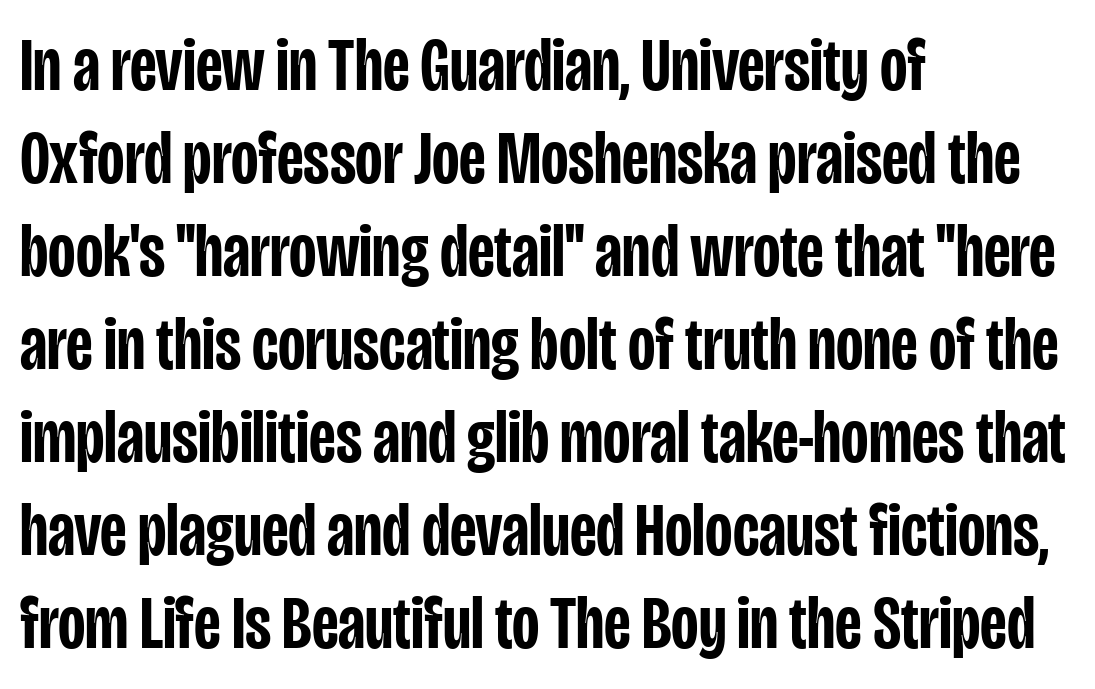
The image shows 75 px semibold, condensed sans-serif type, upright; set left-aligned, line spacing 1.24x, normal letter spacing, not underlined; low stroke contrast and a large x-height.
